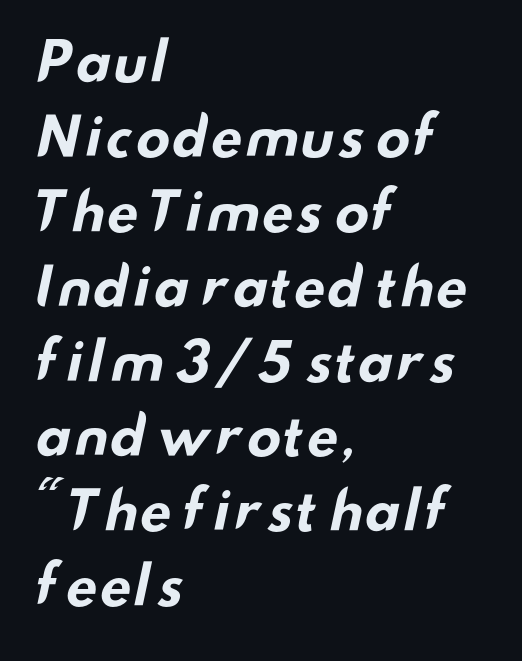
{"serif": "no", "bold": "yes", "weight": "bold", "width": "wide", "stroke_contrast": "low", "x_height": "small", "monospaced": "no", "underline": "no", "align": "left", "line_spacing": "normal", "line_spacing_ratio": 1.44, "letter_spacing": "normal", "letter_spacing_em": 0.0, "glyph_px": 52}
